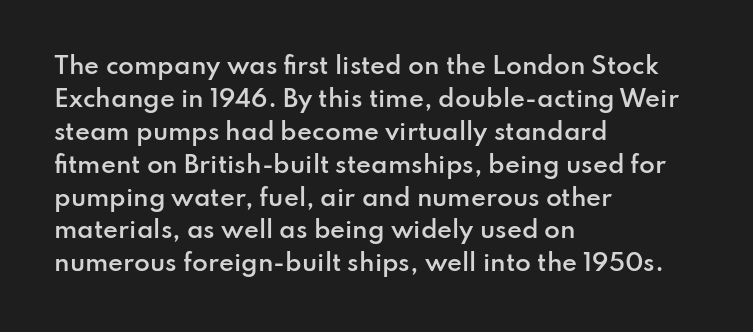
The image shows 23 px text type, upright; set left-aligned, normal line spacing (1.43x), normal letter spacing, not underlined.
